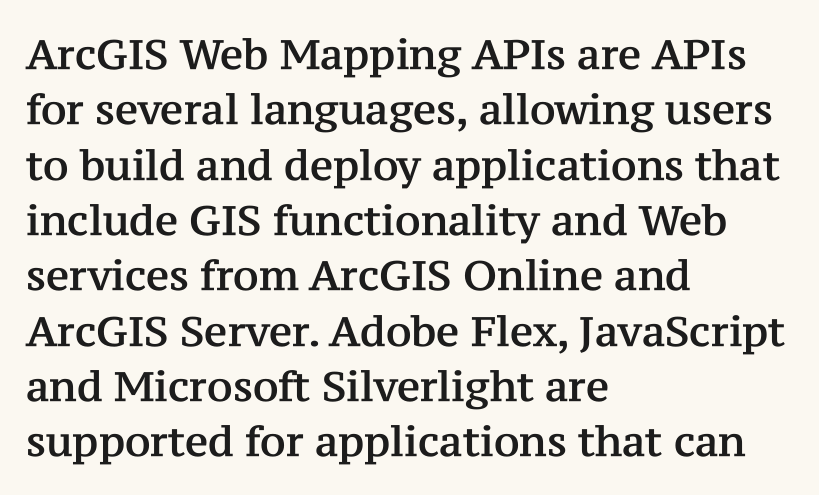
The image shows 41 px serif type, upright; set left-aligned, normal line spacing (1.35x), normal letter spacing, not underlined; medium stroke contrast and a medium x-height.
